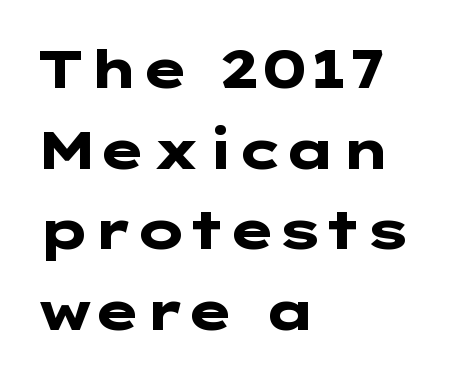
{"serif": "no", "italic": "no", "bold": "yes", "weight": "heavy", "width": "wide", "stroke_contrast": "low", "x_height": "medium", "underline": "no", "align": "left", "line_spacing": "normal", "line_spacing_ratio": 1.52, "letter_spacing": "normal", "letter_spacing_em": 0.0, "glyph_px": 53}
